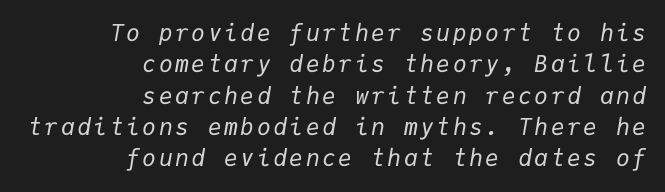
{"italic": "yes", "lean": "right", "slant_degrees": 9, "bold": "no", "underline": "no", "align": "right", "line_spacing": "normal", "line_spacing_ratio": 1.36, "glyph_px": 23}
